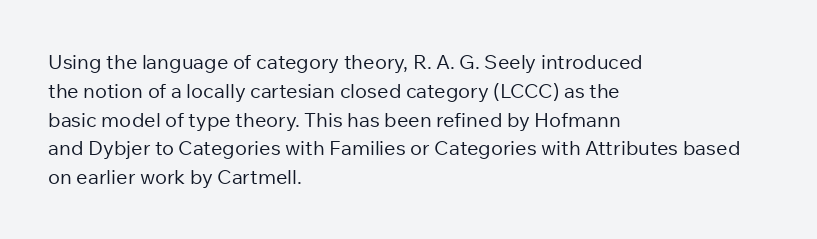
Vertical strokes here are truly vertical. The typesetting does not lean heavy: it is not bold. These lines keep a tight, regular rhythm from letter to letter. Anything drawn beneath the words? Only blank space. The designer left line spacing at the default. Caption: multi-line text, flush left, ragged right.
